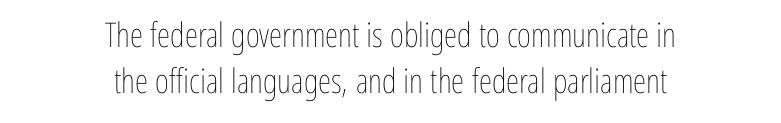
{"italic": "no", "bold": "no", "weight": "thin", "width": "condensed", "stroke_contrast": "low", "x_height": "medium", "monospaced": "no", "underline": "no", "align": "center", "line_spacing": "normal", "line_spacing_ratio": 1.34, "letter_spacing": "normal", "letter_spacing_em": 0.0, "glyph_px": 34}
